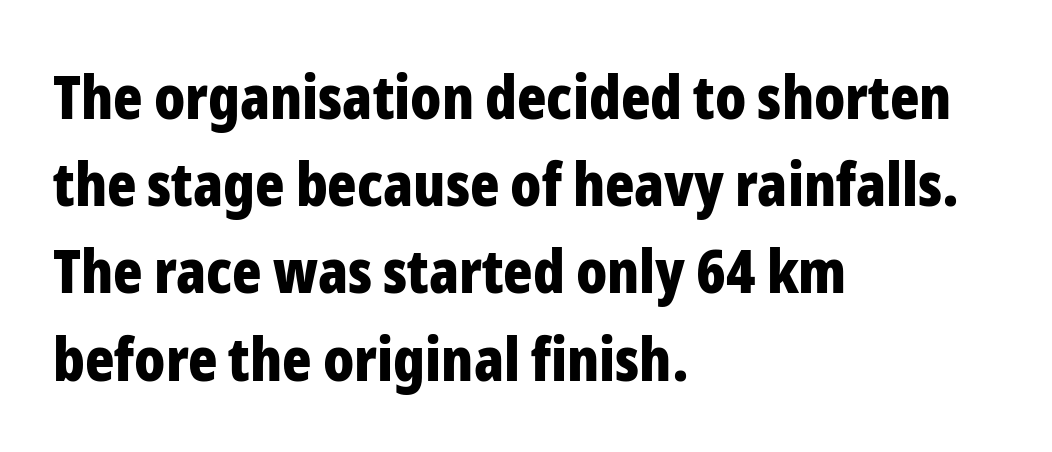
{"serif": "no", "italic": "no", "bold": "yes", "weight": "bold", "width": "condensed", "stroke_contrast": "low", "x_height": "medium", "monospaced": "no", "underline": "no", "align": "left", "line_spacing": "normal", "line_spacing_ratio": 1.43, "letter_spacing": "normal", "letter_spacing_em": 0.0, "glyph_px": 61}
